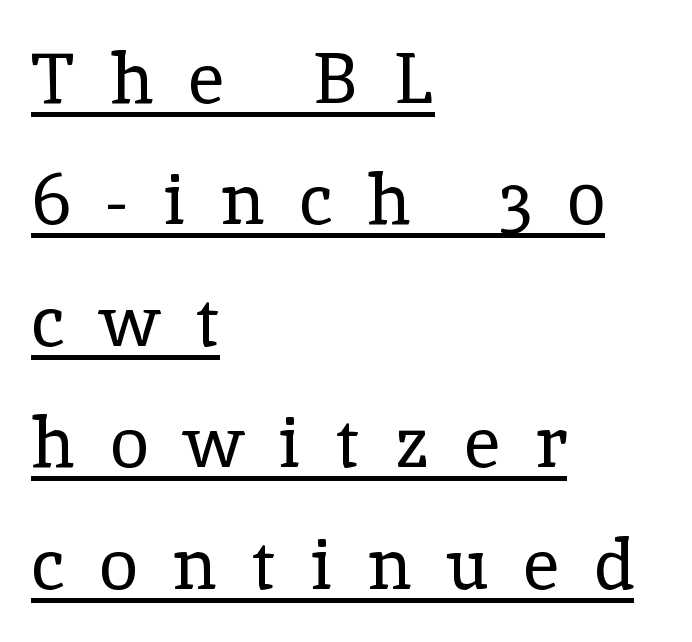
The image shows 71 px regular-weight serif type, upright; set left-aligned, line spacing 1.71x, unusually wide letter spacing (+0.49 em), underlined; a medium x-height.
